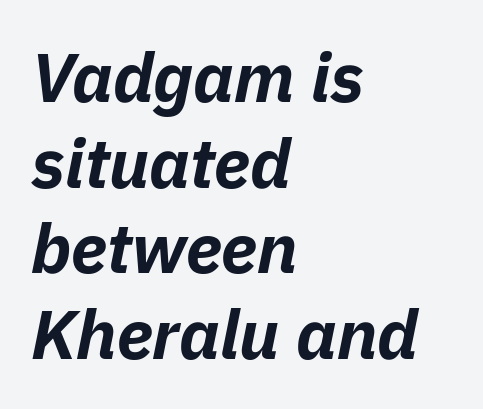
{"italic": "yes", "lean": "right", "slant_degrees": 11, "bold": "yes", "weight": "bold", "width": "normal", "stroke_contrast": "low", "x_height": "medium", "monospaced": "no", "underline": "no", "align": "left", "line_spacing_ratio": 1.24, "letter_spacing": "normal", "letter_spacing_em": 0.0, "glyph_px": 69}
